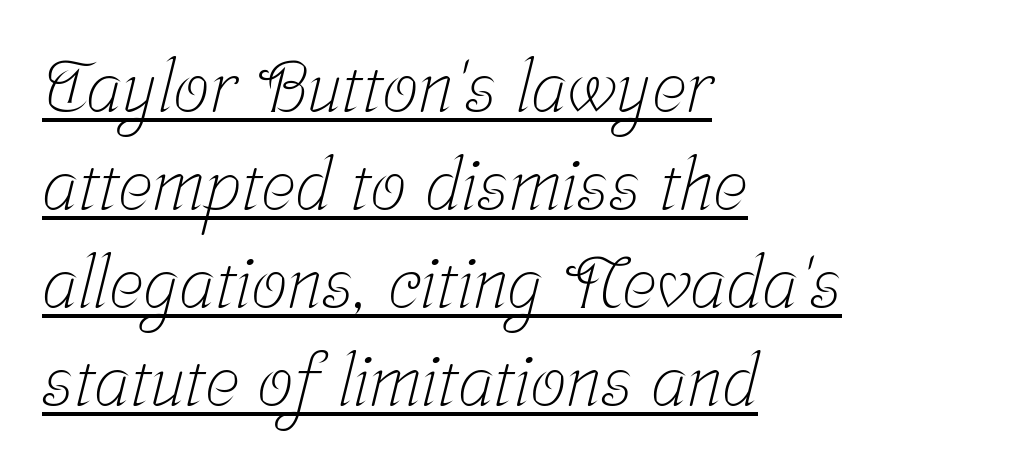
Q: Is the text bold? A: No.
Q: Is the typeface a serif or a sans-serif typeface? A: Serif.
Q: Is the text underlined? A: Yes.
Q: How is the paragraph aligned? A: Left-aligned.
Q: Is the spacing between letters normal or unusually wide? A: Normal.
Q: Is the spacing between lines tight, normal or loose? A: Normal.
Q: Width (condensed, normal, or wide)? A: Condensed.
Q: Stroke contrast? A: Low.
Q: x-height? A: Medium.
Q: Monospaced? A: No.
